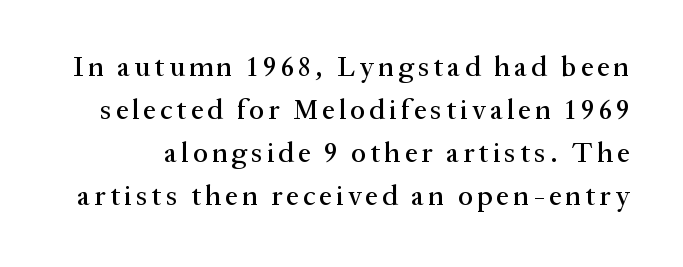
The image shows 28 px serif type, upright; set normal line spacing (1.54x), not underlined; medium stroke contrast and a medium x-height.
